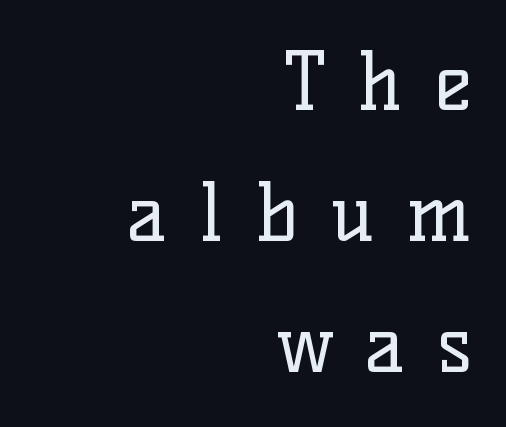
Q: Is the text bold? A: No.
Q: Is the text italic (slanted)? A: No, it is upright.
Q: Is the typeface a serif or a sans-serif typeface? A: Serif.
Q: Is the text underlined? A: No.
Q: How is the paragraph aligned? A: Right-aligned.
Q: Is the spacing between letters normal or unusually wide? A: Unusually wide.
Q: Is the spacing between lines tight, normal or loose? A: Normal.
Q: Width (condensed, normal, or wide)? A: Normal.
Q: Stroke contrast? A: Low.
Q: x-height? A: Medium.
Q: Monospaced? A: No.
